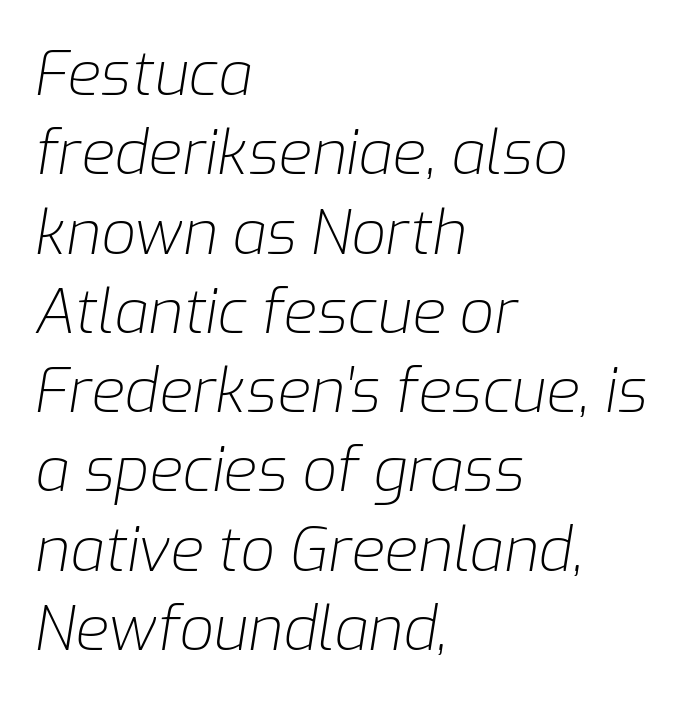
The image shows 61 px light type, italic (leaning right); set left-aligned, normal line spacing (1.3x), normal letter spacing, not underlined; low stroke contrast and a medium x-height.
